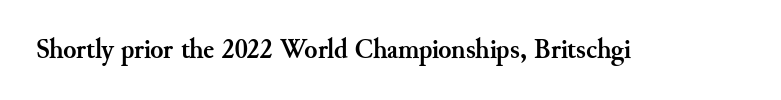
{"italic": "no", "bold": "yes", "underline": "no", "letter_spacing": "normal", "letter_spacing_em": 0.0, "glyph_px": 27}
